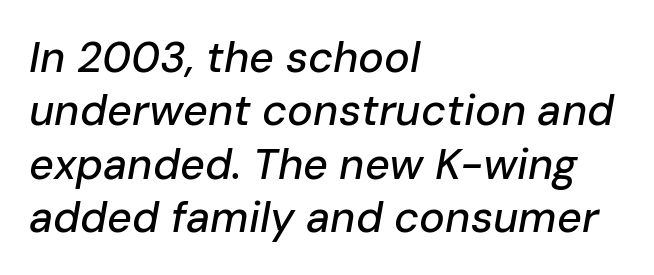
The image shows 43 px text type, italic (leaning right); set left-aligned, line spacing 1.24x, normal letter spacing, not underlined; low stroke contrast and a medium x-height.
